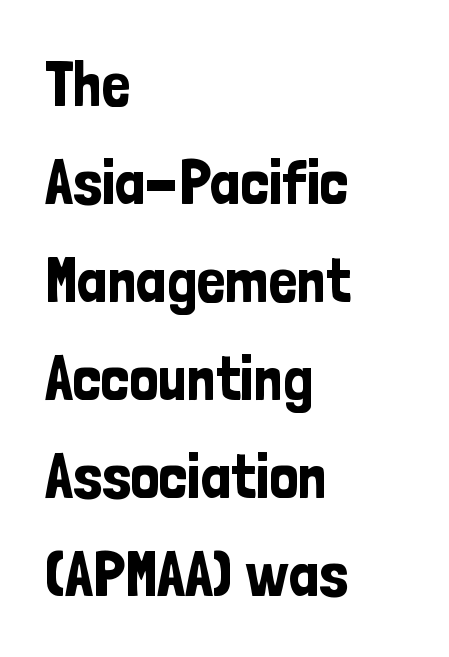
The image shows 64 px condensed sans-serif type, upright; set left-aligned, normal line spacing (1.53x), normal letter spacing, not underlined; low stroke contrast and a medium x-height.
